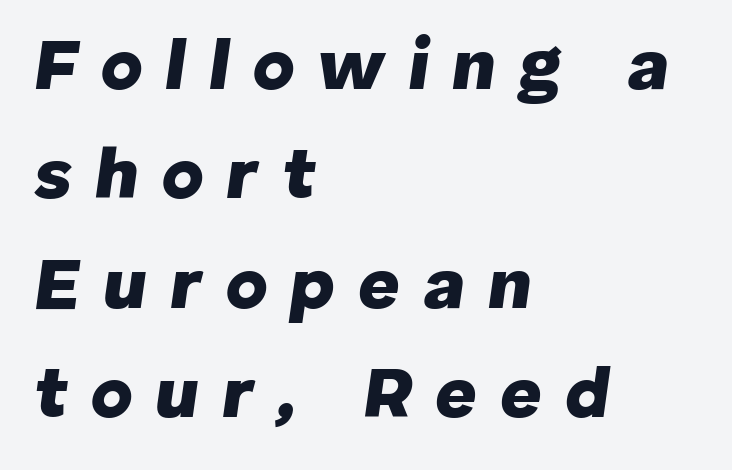
The image shows 72 px heavy type, italic (leaning right); set left-aligned, normal line spacing (1.52x), unusually wide letter spacing (+0.32 em), not underlined; low stroke contrast and a medium x-height.
